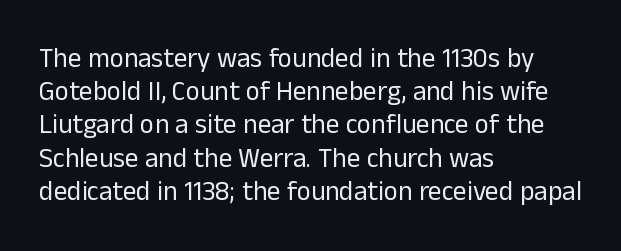
The zone under the glyphs is completely vacant. The passage is arranged the way most books set body copy — flush left. The type sits square on the baseline with zero lean. Weight: in the light-to-regular range. In terms of letterspacing, this is plain default setting.
